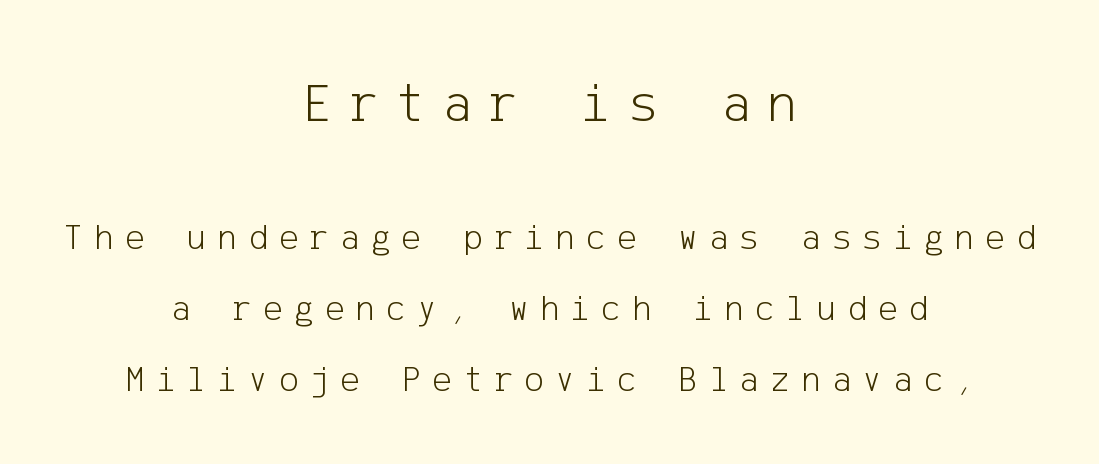
{"serif": "no", "italic": "no", "bold": "no", "weight": "light", "width": "normal", "stroke_contrast": "low", "x_height": "medium", "underline": "no", "align": "center", "line_spacing": "loose", "line_spacing_ratio": 1.92, "letter_spacing": "wide", "letter_spacing_em": 0.3, "larger_block": "first", "size_ratio": 1.51, "glyph_px": 56}
